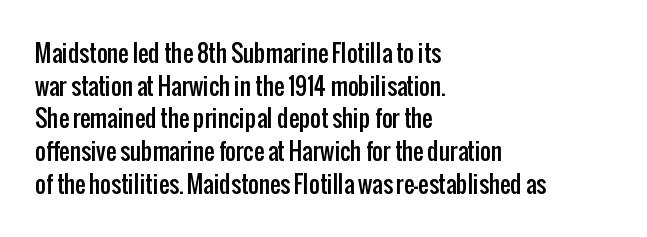
All the whitespace from short lines collects on the right. Standard letterfit; no display-style spreading of the glyphs. The area under the type is left untouched. Characters remain perfectly vertical along every line. If you measured baseline to baseline, you'd find a middling distance.
